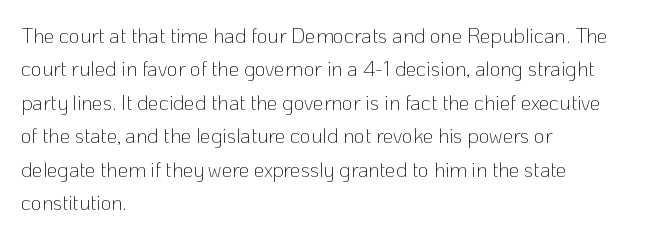
{"italic": "no", "bold": "no", "underline": "no", "align": "left", "line_spacing": "normal", "line_spacing_ratio": 1.59, "letter_spacing": "normal", "letter_spacing_em": 0.0, "glyph_px": 21}
